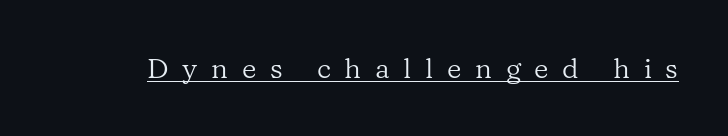
Q: Is the text bold? A: No.
Q: Is the text italic (slanted)? A: No, it is upright.
Q: Is the typeface a serif or a sans-serif typeface? A: Serif.
Q: Is the text underlined? A: Yes.
Q: Is the spacing between letters normal or unusually wide? A: Unusually wide.
Q: Width (condensed, normal, or wide)? A: Normal.
Q: Stroke contrast? A: Low.
Q: x-height? A: Medium.
Q: Monospaced? A: No.
